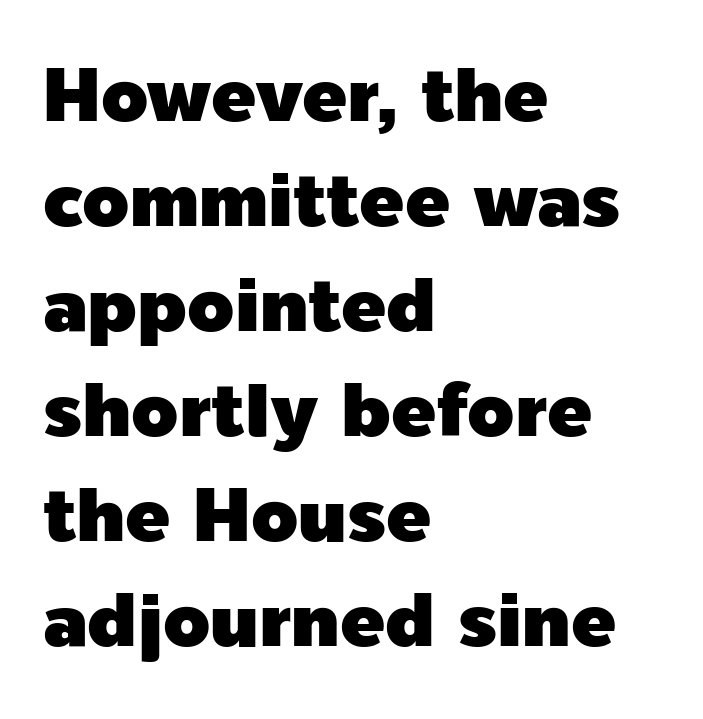
The image shows 75 px sans-serif type, upright; set left-aligned, normal line spacing (1.4x), normal letter spacing, not underlined; a medium x-height.
